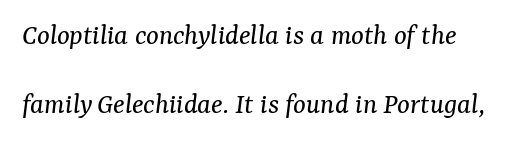
The image shows 30 px regular-weight serif type, italic (leaning right); set left-aligned, loose line spacing (2.3x), normal letter spacing, not underlined; medium stroke contrast and a medium x-height.
